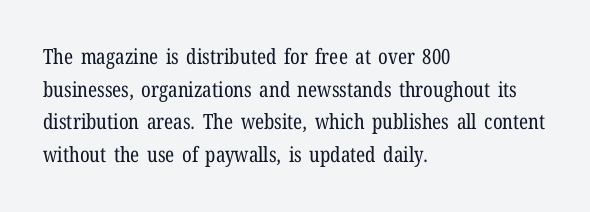
The image shows 21 px text type, upright; set left-aligned, normal line spacing (1.55x), normal letter spacing, not underlined.
